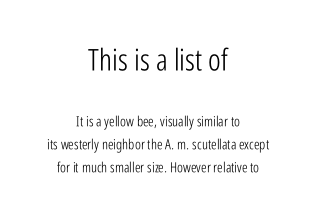
{"serif": "no", "italic": "no", "bold": "no", "weight": "light", "width": "condensed", "stroke_contrast": "low", "x_height": "medium", "monospaced": "no", "underline": "no", "align": "center", "line_spacing": "normal", "line_spacing_ratio": 1.64, "letter_spacing": "normal", "letter_spacing_em": 0.0, "larger_block": "first", "size_ratio": 2.14, "glyph_px": 30}
